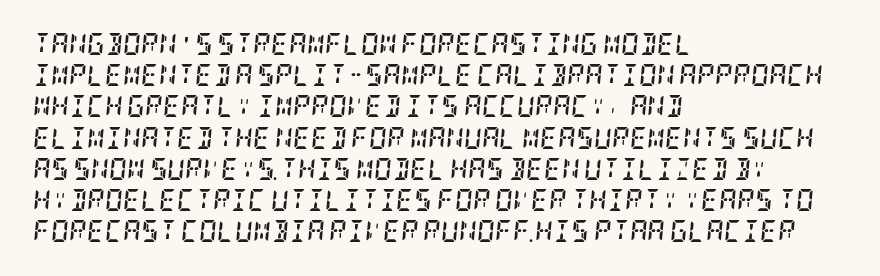
Q: Is the text bold? A: Yes.
Q: Is the text italic (slanted)? A: Yes, it leans right by about 5 degrees.
Q: Is the text underlined? A: No.
Q: How is the paragraph aligned? A: Left-aligned.
Q: Is the spacing between letters normal or unusually wide? A: Normal.
Q: Is the spacing between lines tight, normal or loose? A: Normal.
